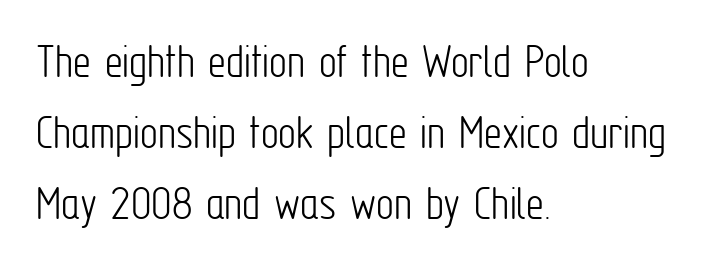
Q: Is the text bold? A: No.
Q: Is the text italic (slanted)? A: No, it is upright.
Q: Is the typeface a serif or a sans-serif typeface? A: Sans-serif.
Q: Is the text underlined? A: No.
Q: How is the paragraph aligned? A: Left-aligned.
Q: Is the spacing between letters normal or unusually wide? A: Normal.
Q: Is the spacing between lines tight, normal or loose? A: Normal.
Q: Width (condensed, normal, or wide)? A: Condensed.
Q: Stroke contrast? A: Low.
Q: x-height? A: Medium.
Q: Monospaced? A: No.
